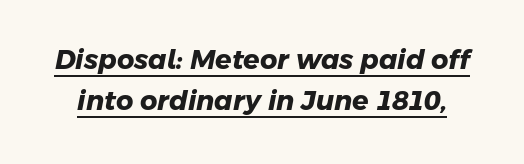
The image shows 27 px bold type; set normal line spacing (1.51x), normal letter spacing, underlined.
